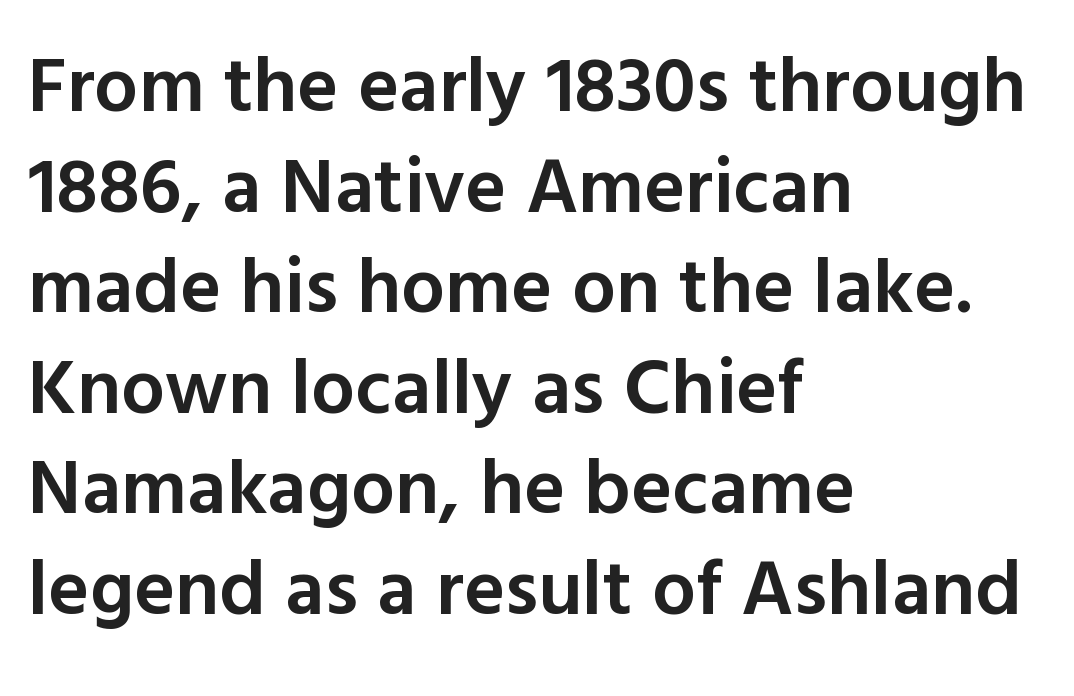
The image shows 78 px semibold sans-serif type, upright; set left-aligned, normal line spacing (1.29x), normal letter spacing, not underlined; a medium x-height.
